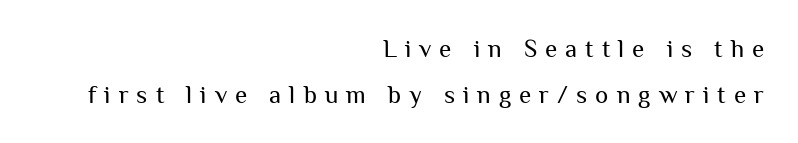
{"italic": "no", "bold": "no", "underline": "no", "align": "right", "line_spacing_ratio": 1.83, "letter_spacing": "wide", "letter_spacing_em": 0.32, "glyph_px": 25}
